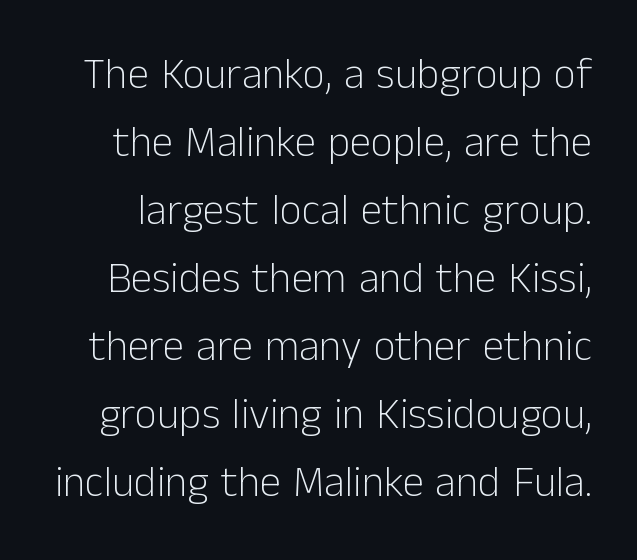
Is the letter spacing exaggerated? No — it looks like the ordinary default. Unlike italic type, these characters show no tilt at all. Nothing sits at the stroke ends, so this counts as sans-serif. Character widths vary here, with narrow letters taking less room than wide ones. The letterforms sit at book weight or below. The vertical gap from one line to the next is medium.
